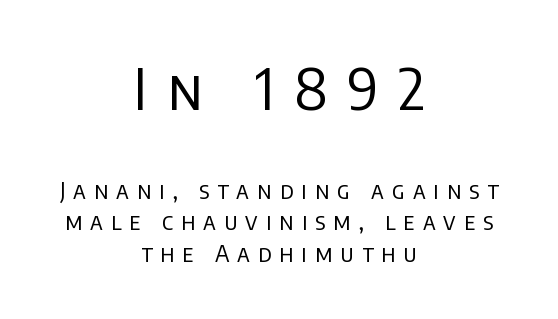
Q: Is the text bold? A: No.
Q: Is the text italic (slanted)? A: No, it is upright.
Q: Is the typeface a serif or a sans-serif typeface? A: Sans-serif.
Q: Is the text underlined? A: No.
Q: How is the paragraph aligned? A: Centered.
Q: Is the spacing between letters normal or unusually wide? A: Unusually wide.
Q: Is the spacing between lines tight, normal or loose? A: Normal.
Q: Which block of text is set in a larger size, the first (top) or the second (bottom)? A: The first (top) one.
Q: Width (condensed, normal, or wide)? A: Normal.
Q: Stroke contrast? A: Low.
Q: x-height? A: Large.
Q: Monospaced? A: No.
